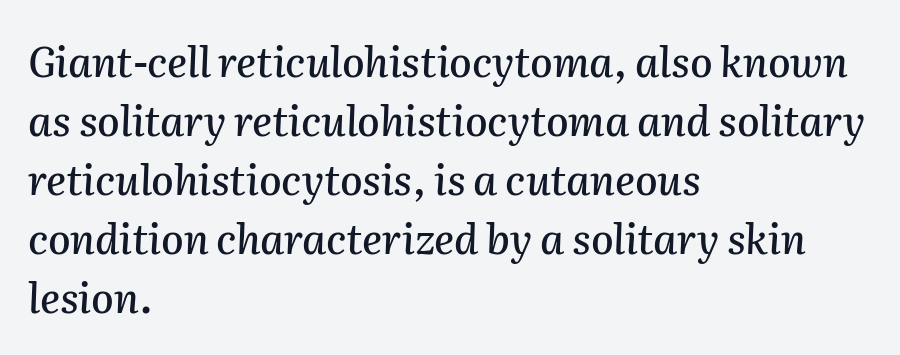
{"italic": "yes", "lean": "right", "slant_degrees": 2, "width": "normal", "stroke_contrast": "medium", "x_height": "medium", "monospaced": "no", "underline": "no", "align": "left", "line_spacing": "normal", "line_spacing_ratio": 1.44, "letter_spacing": "normal", "letter_spacing_em": 0.0, "glyph_px": 41}
